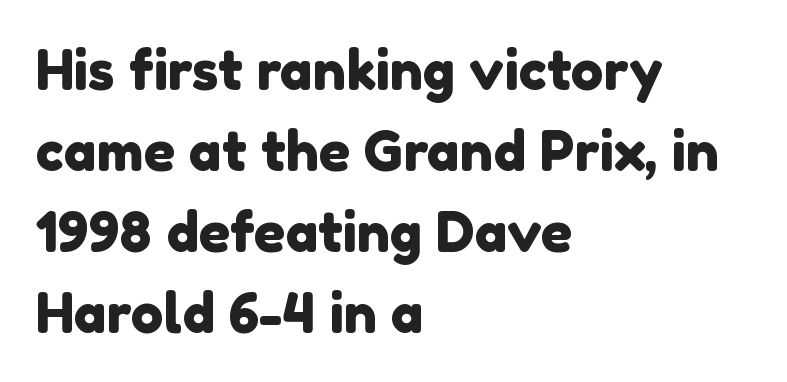
The designer went with a sans here, leaving each stem footless. Think of a printed novel: that variable character pitch is what you see here. This sample is left-justified, so line endings fall wherever the words run out. These lines keep a tight, regular rhythm from letter to letter. Only glyphs here, with clear space below each row.
